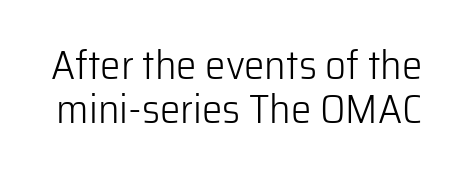
The vertical gap from one line to the next is small. This sample has the flowing, uneven cadence of proportional lettering. Type without underlining. Observe the ordinary spacing: letters are neighbours, not strangers. Weight: regular or lighter.
